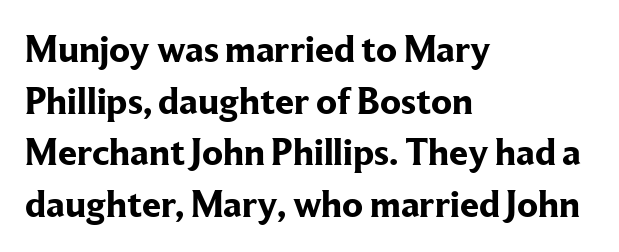
The image shows 38 px bold serif type, upright; set left-aligned, normal line spacing (1.36x), normal letter spacing, not underlined; low stroke contrast and a medium x-height.
